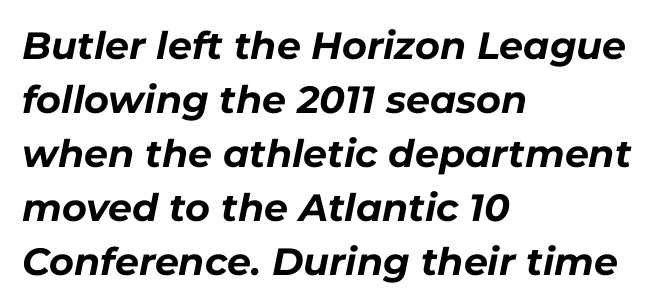
Plenty of ink on the page — the face is bold. The paragraph shown leans on its left margin. A typesetter would mark this as italic. Looks like regular typesetting: each glyph gets only the width it needs.
